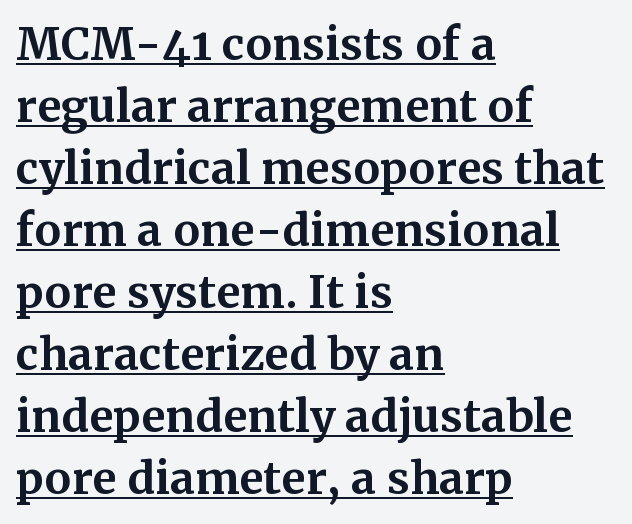
Q: Is the text bold? A: Yes.
Q: Is the text italic (slanted)? A: No, it is upright.
Q: Is the typeface a serif or a sans-serif typeface? A: Serif.
Q: Is the text underlined? A: Yes.
Q: How is the paragraph aligned? A: Left-aligned.
Q: Is the spacing between letters normal or unusually wide? A: Normal.
Q: Is the spacing between lines tight, normal or loose? A: Normal.
Q: Width (condensed, normal, or wide)? A: Normal.
Q: Stroke contrast? A: Medium.
Q: x-height? A: Medium.
Q: Monospaced? A: No.
